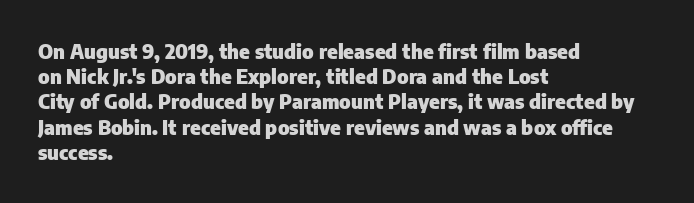
{"italic": "no", "bold": "yes", "underline": "no", "align": "left", "line_spacing": "normal", "line_spacing_ratio": 1.26, "letter_spacing": "normal", "letter_spacing_em": 0.0, "glyph_px": 20}
